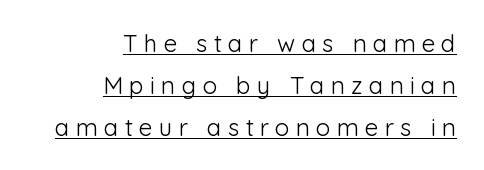
{"italic": "no", "bold": "no", "underline": "yes", "align": "right", "line_spacing_ratio": 1.74, "letter_spacing": "wide", "letter_spacing_em": 0.26, "glyph_px": 24}
